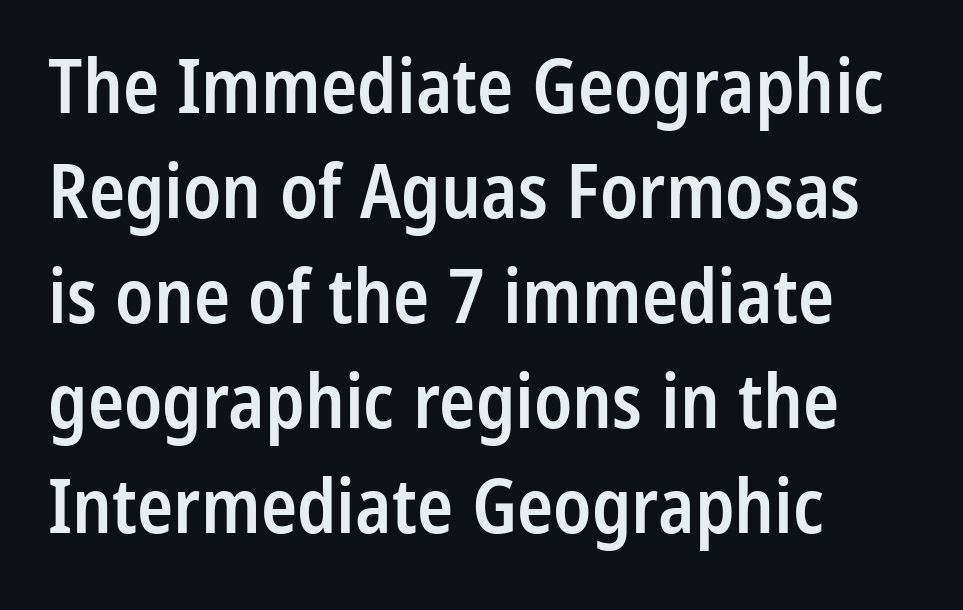
{"serif": "no", "italic": "no", "bold": "semi", "weight": "semibold", "width": "condensed", "stroke_contrast": "low", "x_height": "medium", "monospaced": "no", "underline": "no", "align": "left", "line_spacing": "normal", "line_spacing_ratio": 1.4, "letter_spacing": "normal", "letter_spacing_em": 0.0, "glyph_px": 75}
